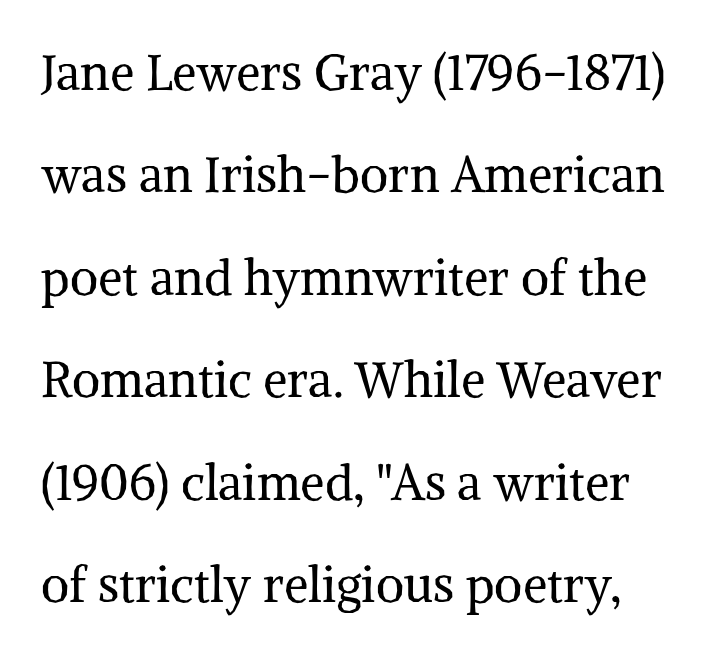
{"serif": "yes", "italic": "no", "bold": "no", "weight": "regular", "width": "normal", "stroke_contrast": "medium", "x_height": "medium", "monospaced": "no", "underline": "no", "line_spacing": "loose", "line_spacing_ratio": 2.09, "letter_spacing": "normal", "letter_spacing_em": 0.0, "glyph_px": 49}
